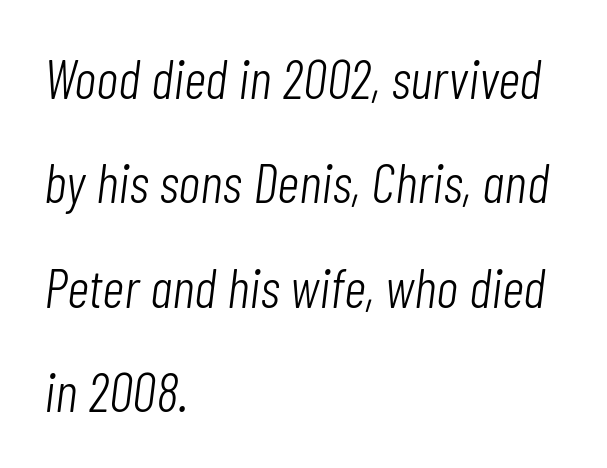
Summary of weight: not heavy and not bold. Glyph-to-glyph distance matches everyday printed text. Short and long lines alike share a common starting point at left. Do the characters align in a grid? No, the font is proportional. The rendering uses a large line-height, opening up the rows.
